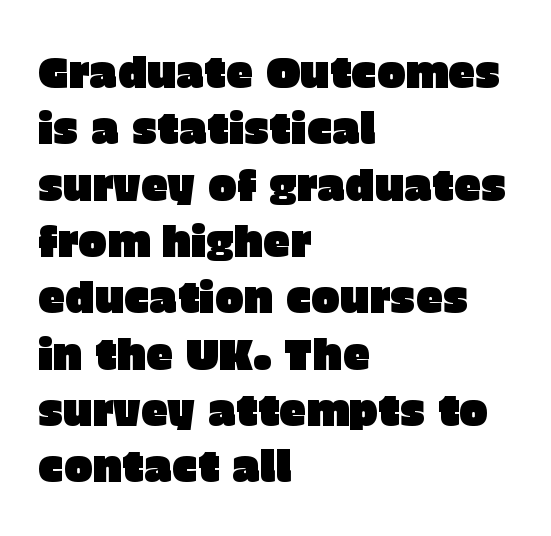
The ragged edge is on the right, which tells us the setting is flush left. The text was rendered using a sans face with plain stroke endings. Interline gaps are of average width in this sample. Every character sits straight up, as roman type does. These lines are rendered in a variable-pitch font. A bare baseline throughout the passage.
